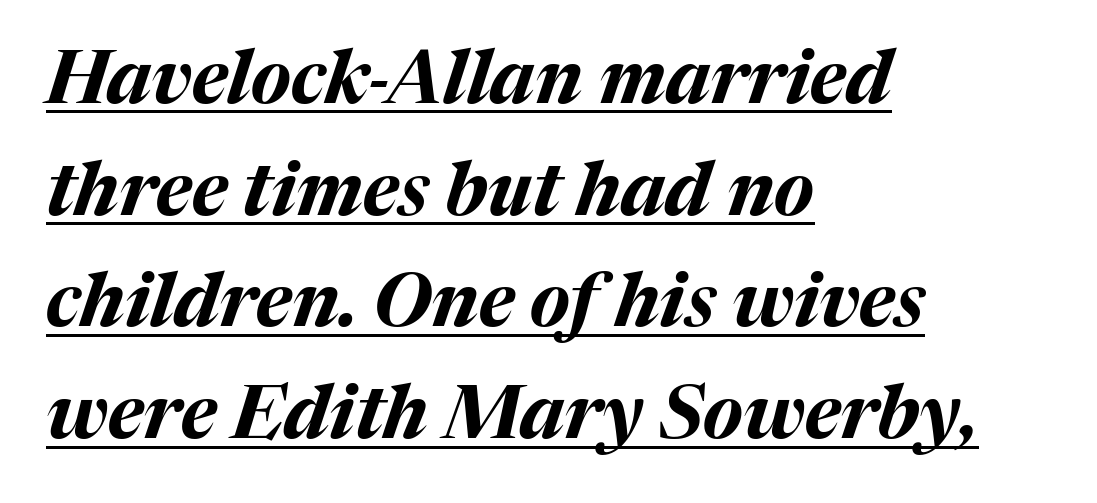
Q: Is the text bold? A: Yes.
Q: Is the text italic (slanted)? A: Yes, it leans right by about 17 degrees.
Q: Is the text underlined? A: Yes.
Q: How is the paragraph aligned? A: Left-aligned.
Q: Is the spacing between letters normal or unusually wide? A: Normal.
Q: Is the spacing between lines tight, normal or loose? A: Normal.
Q: Width (condensed, normal, or wide)? A: Normal.
Q: Stroke contrast? A: Medium.
Q: x-height? A: Medium.
Q: Monospaced? A: No.
